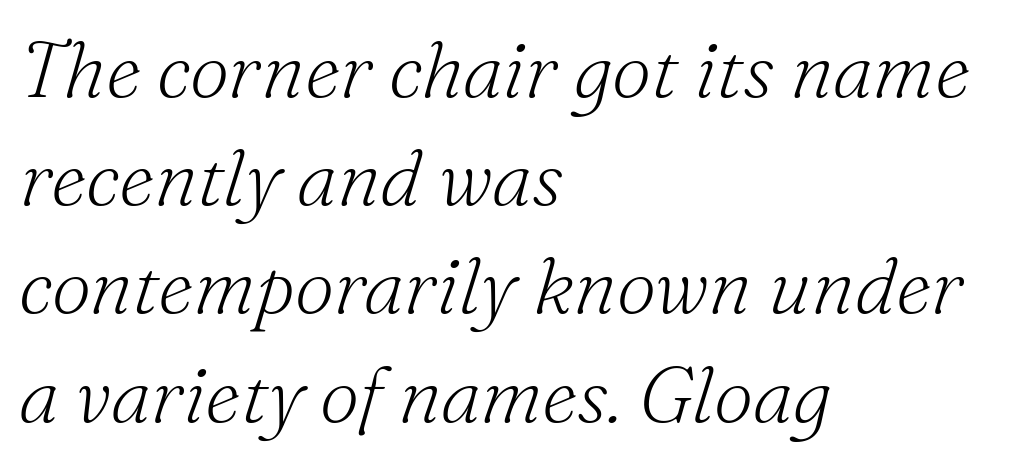
Q: Is the text bold? A: No.
Q: Is the text italic (slanted)? A: Yes, it leans right by about 16 degrees.
Q: Is the typeface a serif or a sans-serif typeface? A: Serif.
Q: Is the text underlined? A: No.
Q: How is the paragraph aligned? A: Left-aligned.
Q: Is the spacing between letters normal or unusually wide? A: Normal.
Q: Is the spacing between lines tight, normal or loose? A: Normal.
Q: Width (condensed, normal, or wide)? A: Normal.
Q: Stroke contrast? A: Medium.
Q: x-height? A: Small.
Q: Monospaced? A: No.
